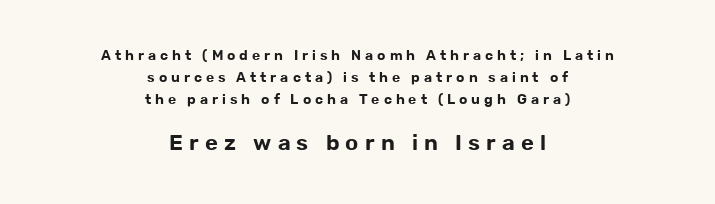
Someone cranked the tracking dial way up on this one. Each new line begins a customary step beneath the previous one. Does the copy run flush right? No — it is centered line by line. The typography opts for an upright posture over an oblique one.
